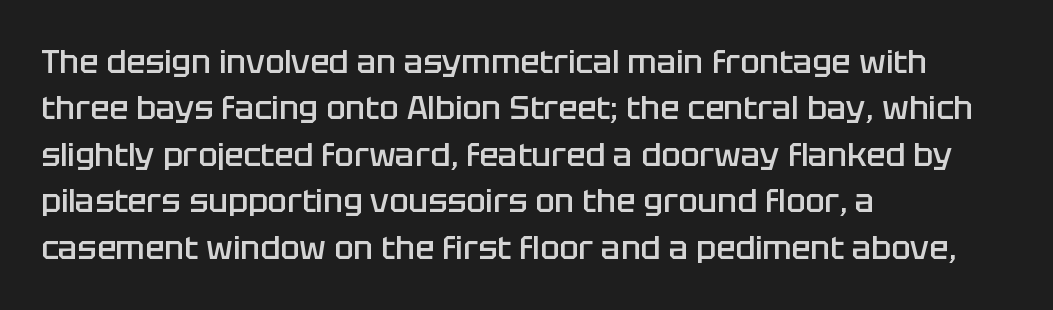
Q: Is the text bold? A: Semi-bold.
Q: Is the text italic (slanted)? A: No, it is upright.
Q: Is the typeface a serif or a sans-serif typeface? A: Sans-serif.
Q: Is the text underlined? A: No.
Q: How is the paragraph aligned? A: Left-aligned.
Q: Is the spacing between letters normal or unusually wide? A: Normal.
Q: Is the spacing between lines tight, normal or loose? A: Normal.
Q: Width (condensed, normal, or wide)? A: Normal.
Q: Stroke contrast? A: Low.
Q: x-height? A: Large.
Q: Monospaced? A: No.
